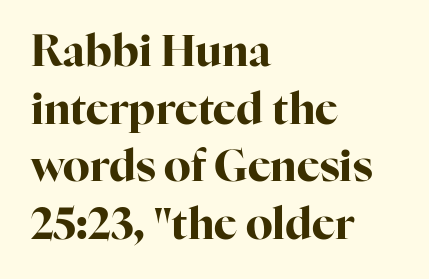
The image shows 43 px bold serif type, upright; set left-aligned, normal line spacing (1.34x), normal letter spacing, not underlined; high stroke contrast and a medium x-height.
